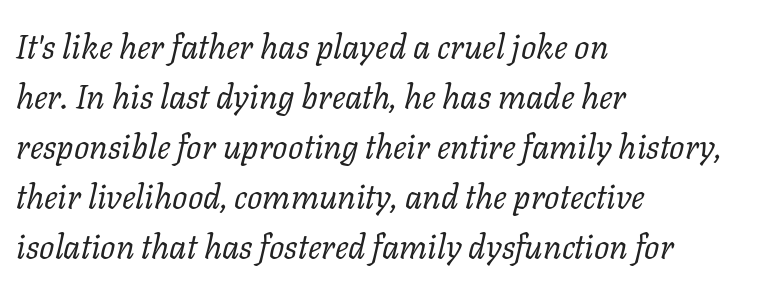
Nobody drew a line under any word here. These lines were composed using italics. No chunkiness to these letters — they're not bold. The type family on display is of the serif kind. Is there much room between lines? A standard amount, neither cramped nor airy. Here the designer chose a conventional face with non-uniform glyph widths.
